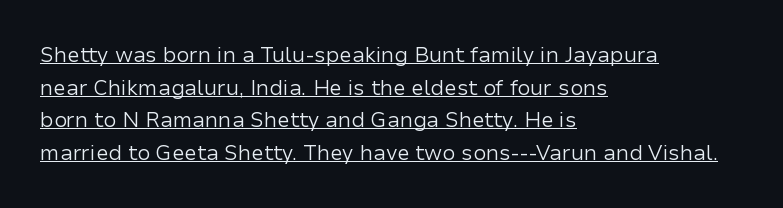
Q: Is the text bold? A: No.
Q: Is the text italic (slanted)? A: No, it is upright.
Q: Is the text underlined? A: Yes.
Q: How is the paragraph aligned? A: Left-aligned.
Q: Is the spacing between letters normal or unusually wide? A: Normal.
Q: Is the spacing between lines tight, normal or loose? A: Normal.
